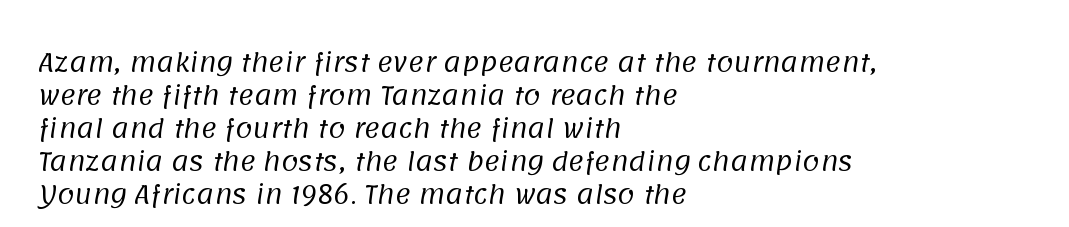
{"bold": "no", "underline": "no", "align": "left", "line_spacing": "normal", "line_spacing_ratio": 1.38, "letter_spacing": "normal", "letter_spacing_em": 0.0, "glyph_px": 24}
